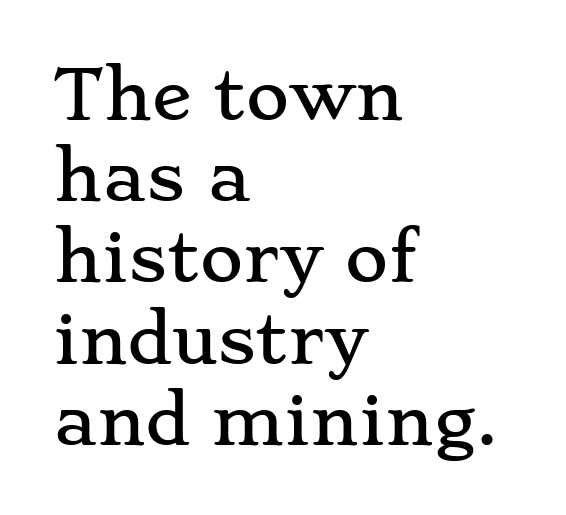
Q: Is the text italic (slanted)? A: No, it is upright.
Q: Is the typeface a serif or a sans-serif typeface? A: Serif.
Q: Is the text underlined? A: No.
Q: How is the paragraph aligned? A: Left-aligned.
Q: Is the spacing between letters normal or unusually wide? A: Normal.
Q: Width (condensed, normal, or wide)? A: Wide.
Q: Stroke contrast? A: Low.
Q: x-height? A: Small.
Q: Monospaced? A: No.
